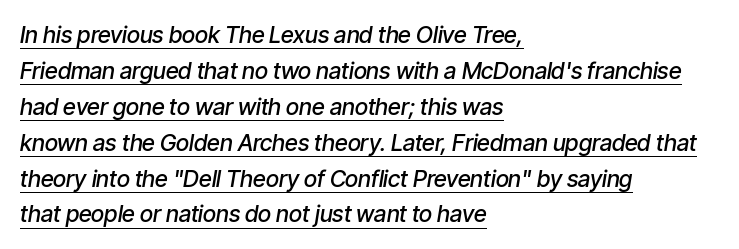
Caption: multi-line text, flush left, ragged right. Look at the stroke-to-counter ratio: somewhat heavy, a semibold. Characters follow at the spacing the type designer built in. The whole block is typeset with a tilt. A normal amount of white space separates one row of letters from the next. Is there an underline? Yes — a line sits under the letters.
